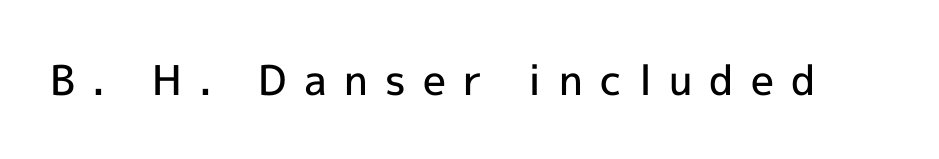
{"serif": "no", "italic": "no", "bold": "semi", "weight": "semibold", "width": "normal", "x_height": "medium", "monospaced": "no", "underline": "no", "letter_spacing": "wide", "letter_spacing_em": 0.42, "glyph_px": 41}
